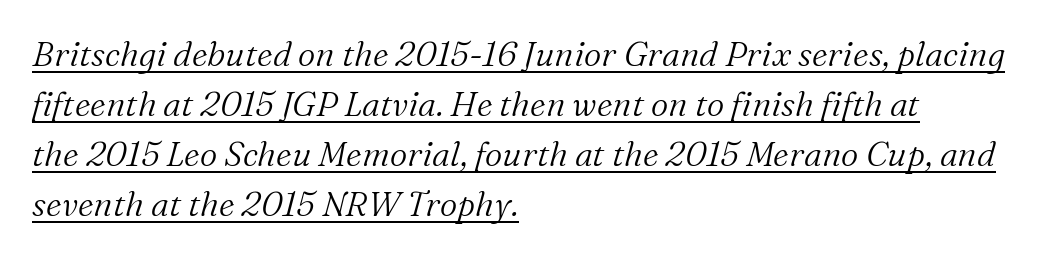
The image shows 34 px light serif type, italic (leaning right); set left-aligned, normal line spacing (1.47x), normal letter spacing, underlined; medium stroke contrast and a medium x-height.
